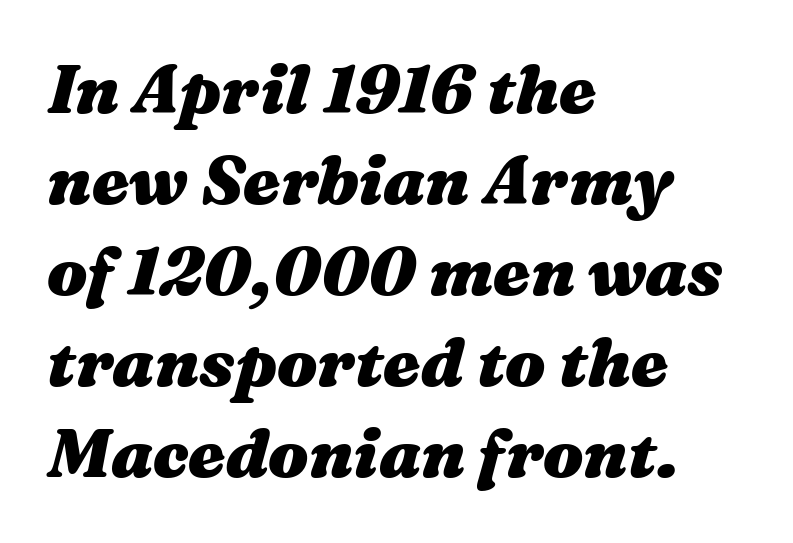
{"italic": "yes", "lean": "right", "slant_degrees": 16, "bold": "yes", "weight": "heavy", "width": "wide", "stroke_contrast": "medium", "x_height": "medium", "monospaced": "no", "underline": "no", "align": "left", "line_spacing": "normal", "line_spacing_ratio": 1.36, "letter_spacing": "normal", "letter_spacing_em": 0.0, "glyph_px": 67}
